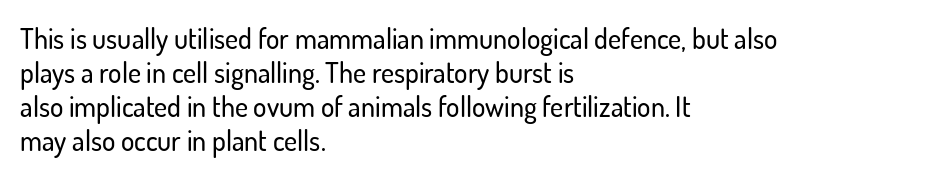
You could not count columns in this text — the font is proportionally spaced. The axis of the letterforms is exactly vertical. Between one letter and the next there's only the usual sliver of space. Where is the straight margin? On the left.
